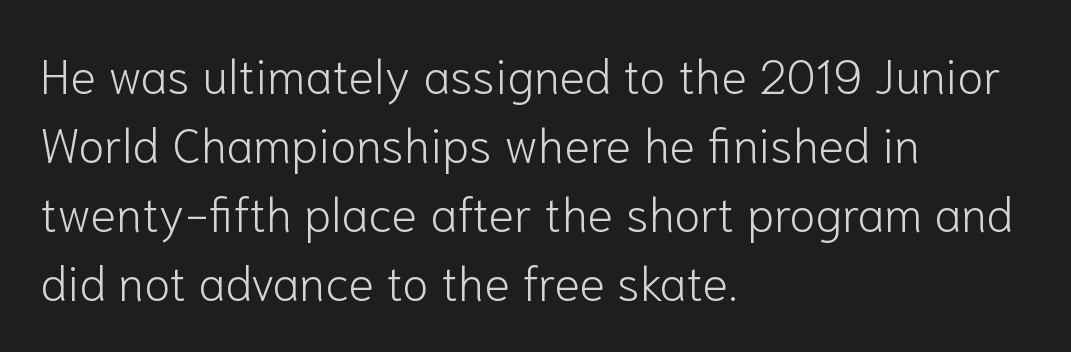
Each line starts at the same left margin while the right side varies. Do the characters align in a grid? No, the font is proportional. Honestly, the row spacing looks completely unremarkable. The letters stand upright; this is a roman face. Bare-footed words on every line. Compared with typical body copy, the letter spacing here is the same.
